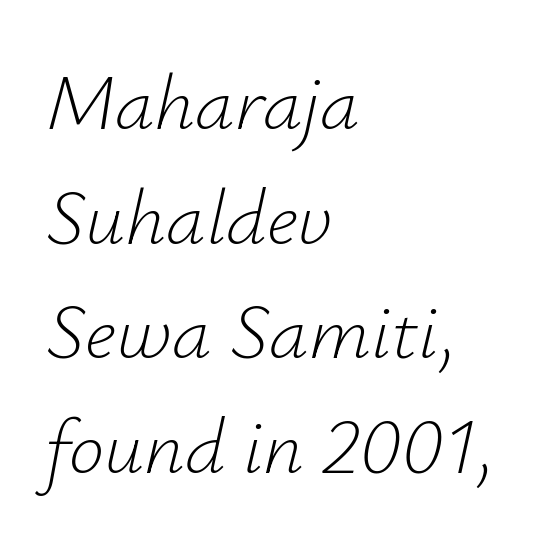
{"italic": "yes", "lean": "right", "slant_degrees": 12, "bold": "no", "weight": "light", "width": "normal", "stroke_contrast": "low", "x_height": "small", "monospaced": "no", "underline": "no", "align": "left", "line_spacing": "normal", "line_spacing_ratio": 1.45, "letter_spacing": "normal", "letter_spacing_em": 0.0, "glyph_px": 79}
